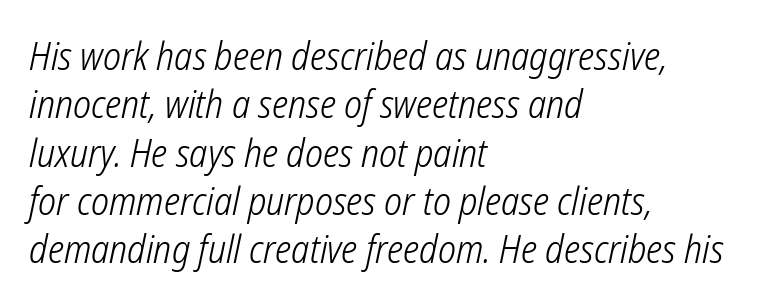
{"serif": "no", "bold": "no", "weight": "light", "width": "condensed", "stroke_contrast": "low", "x_height": "medium", "monospaced": "no", "underline": "no", "align": "left", "line_spacing": "normal", "line_spacing_ratio": 1.27, "letter_spacing": "normal", "letter_spacing_em": 0.0, "glyph_px": 38}
